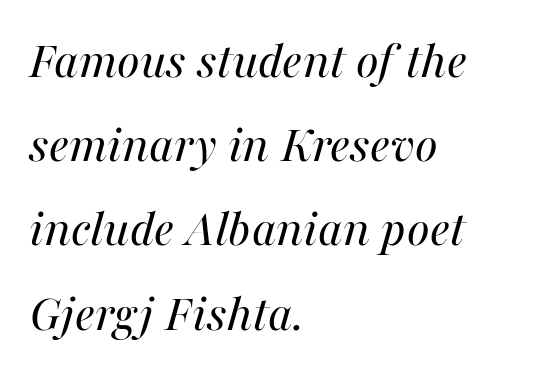
Ink coverage per letter is moderate at most. The words here are not underlined. The typesetter chose a ragged-right arrangement here. Glyph-to-glyph distance matches everyday printed text. You could not count columns in this text — the font is proportionally spaced.
